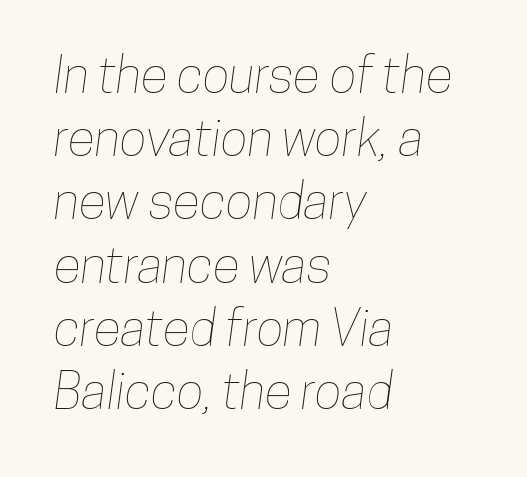
{"width": "condensed", "stroke_contrast": "low", "x_height": "medium", "monospaced": "no", "underline": "no", "align": "left", "line_spacing_ratio": 1.24, "letter_spacing": "normal", "letter_spacing_em": 0.0, "glyph_px": 51}
